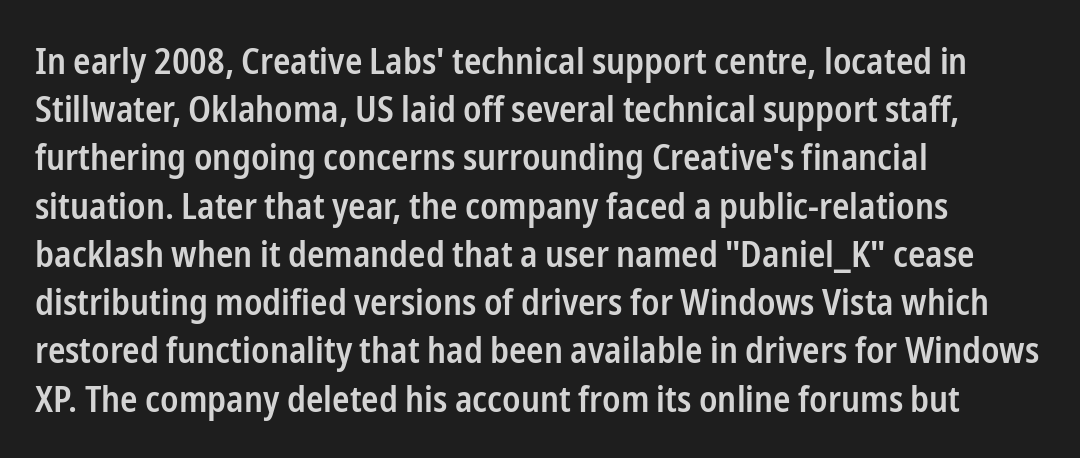
Q: Is the text bold? A: Semi-bold.
Q: Is the text italic (slanted)? A: No, it is upright.
Q: Is the typeface a serif or a sans-serif typeface? A: Sans-serif.
Q: Is the text underlined? A: No.
Q: How is the paragraph aligned? A: Left-aligned.
Q: Is the spacing between letters normal or unusually wide? A: Normal.
Q: Is the spacing between lines tight, normal or loose? A: Normal.
Q: Width (condensed, normal, or wide)? A: Condensed.
Q: Stroke contrast? A: Low.
Q: x-height? A: Medium.
Q: Monospaced? A: No.
